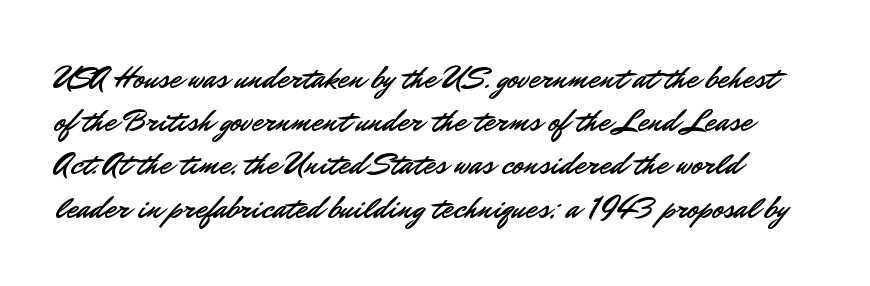
Q: Is the text italic (slanted)? A: Yes.
Q: Is the typeface a serif or a sans-serif typeface? A: Sans-serif.
Q: Is the text underlined? A: No.
Q: Is the spacing between letters normal or unusually wide? A: Normal.
Q: Is the spacing between lines tight, normal or loose? A: Normal.
Q: Width (condensed, normal, or wide)? A: Normal.
Q: Stroke contrast? A: Low.
Q: x-height? A: Small.
Q: Monospaced? A: No.
